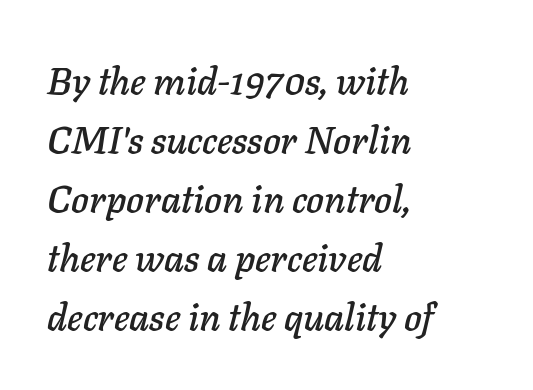
Q: Is the text italic (slanted)? A: Yes, it leans right by about 11 degrees.
Q: Is the text underlined? A: No.
Q: How is the paragraph aligned? A: Left-aligned.
Q: Is the spacing between letters normal or unusually wide? A: Normal.
Q: Is the spacing between lines tight, normal or loose? A: Normal.
Q: Width (condensed, normal, or wide)? A: Normal.
Q: Stroke contrast? A: Low.
Q: x-height? A: Medium.
Q: Monospaced? A: No.
